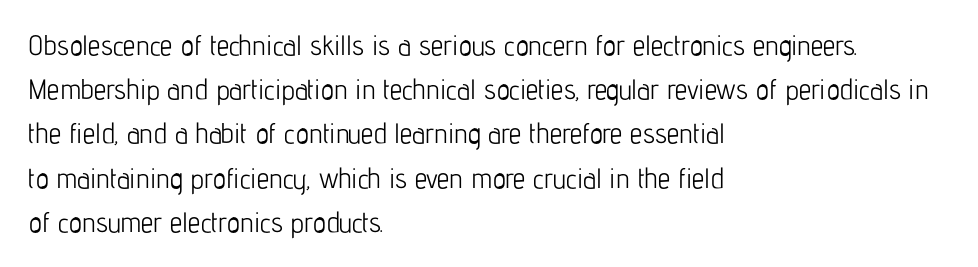
The image shows 28 px light, condensed sans-serif type, upright; set left-aligned, normal line spacing (1.58x), normal letter spacing, not underlined; low stroke contrast and a medium x-height.
